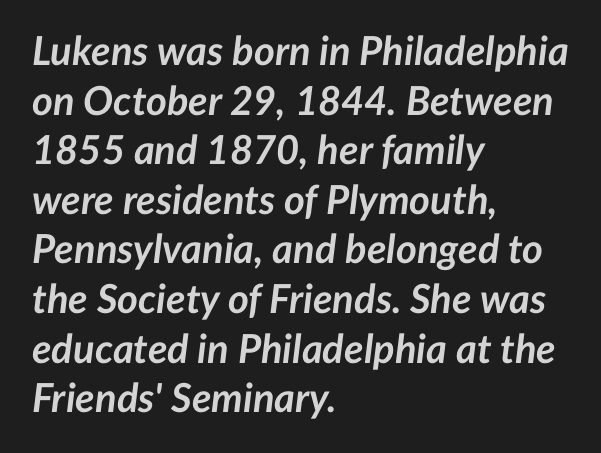
The image shows 40 px semibold type, italic (leaning right); set left-aligned, line spacing 1.24x, normal letter spacing, not underlined; low stroke contrast and a medium x-height.
